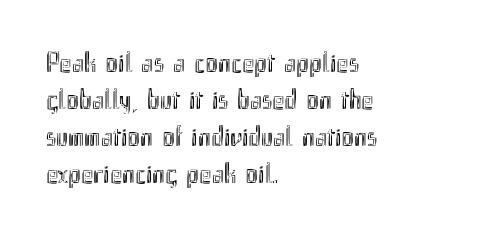
The image shows 29 px condensed type, upright; set left-aligned, normal line spacing (1.28x), normal letter spacing, not underlined; a small x-height.
